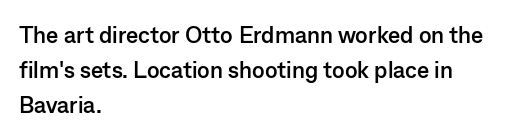
Q: Is the text bold? A: Yes.
Q: Is the text italic (slanted)? A: No, it is upright.
Q: Is the text underlined? A: No.
Q: How is the paragraph aligned? A: Left-aligned.
Q: Is the spacing between letters normal or unusually wide? A: Normal.
Q: Is the spacing between lines tight, normal or loose? A: Normal.
